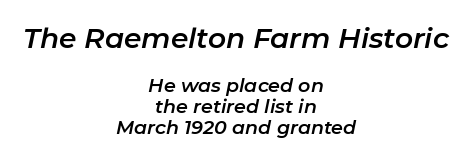
Q: Is the text italic (slanted)? A: Yes, it leans right by about 11 degrees.
Q: Is the text underlined? A: No.
Q: How is the paragraph aligned? A: Centered.
Q: Is the spacing between letters normal or unusually wide? A: Normal.
Q: Is the spacing between lines tight, normal or loose? A: Tight.
Q: Which block of text is set in a larger size, the first (top) or the second (bottom)? A: The first (top) one.
Q: Width (condensed, normal, or wide)? A: Normal.
Q: Stroke contrast? A: Low.
Q: x-height? A: Medium.
Q: Monospaced? A: No.
